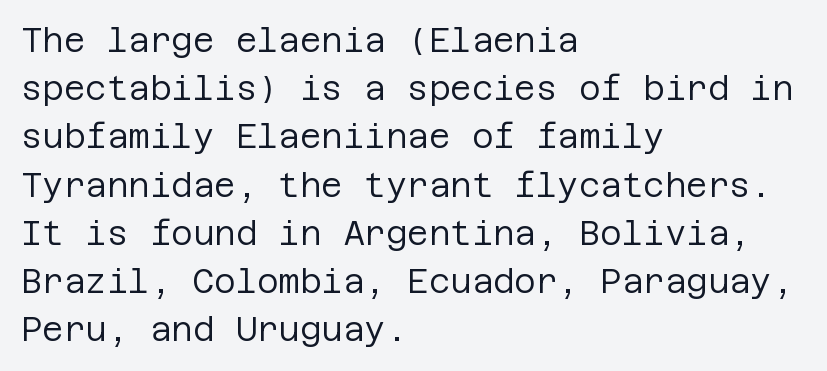
The image shows 33 px regular-weight sans-serif type, upright; set left-aligned, normal line spacing (1.46x), normal letter spacing, not underlined; low stroke contrast and a large x-height.
